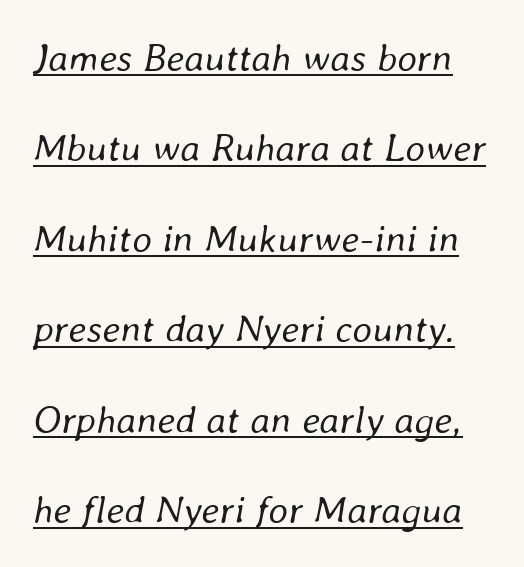
Q: Is the text bold? A: No.
Q: Is the text italic (slanted)? A: Yes, it leans right by about 8 degrees.
Q: Is the text underlined? A: Yes.
Q: Is the spacing between letters normal or unusually wide? A: Normal.
Q: Is the spacing between lines tight, normal or loose? A: Loose.
Q: Width (condensed, normal, or wide)? A: Normal.
Q: Stroke contrast? A: Low.
Q: x-height? A: Medium.
Q: Monospaced? A: No.
